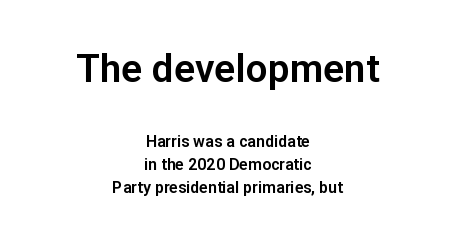
{"serif": "no", "italic": "no", "width": "normal", "stroke_contrast": "low", "x_height": "medium", "monospaced": "no", "underline": "no", "align": "center", "line_spacing": "normal", "line_spacing_ratio": 1.43, "letter_spacing": "normal", "letter_spacing_em": 0.0, "larger_block": "first", "size_ratio": 2.44, "glyph_px": 39}
